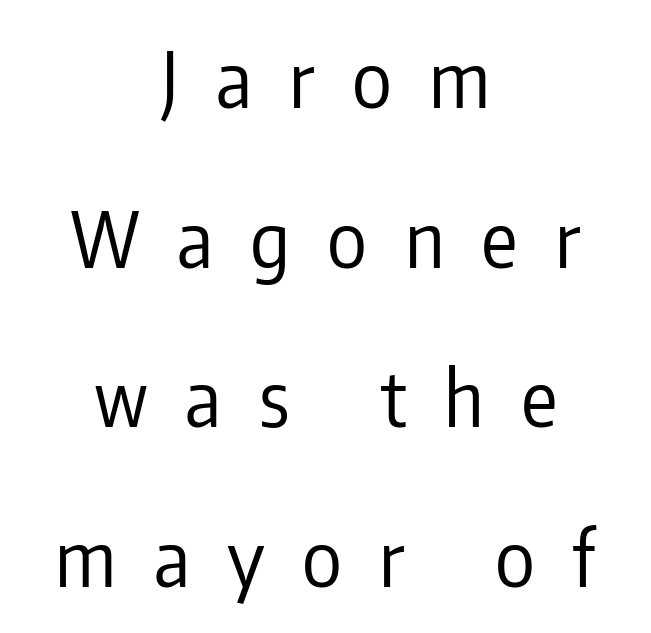
{"serif": "no", "italic": "no", "bold": "no", "weight": "regular", "width": "condensed", "stroke_contrast": "low", "x_height": "medium", "monospaced": "no", "underline": "no", "align": "center", "line_spacing": "loose", "line_spacing_ratio": 2.1, "letter_spacing": "wide", "letter_spacing_em": 0.49, "glyph_px": 76}
